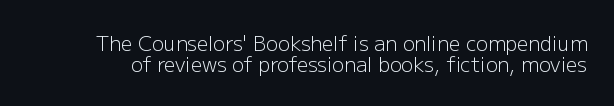
Q: Is the text bold? A: No.
Q: Is the text italic (slanted)? A: No, it is upright.
Q: Is the text underlined? A: No.
Q: Is the spacing between letters normal or unusually wide? A: Normal.
Q: Is the spacing between lines tight, normal or loose? A: Tight.
